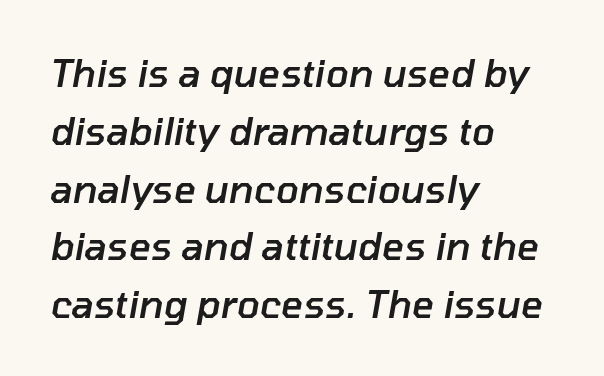
The image shows 38 px semibold type, italic (leaning right); set left-aligned, normal line spacing (1.52x), normal letter spacing, not underlined; low stroke contrast and a medium x-height.
